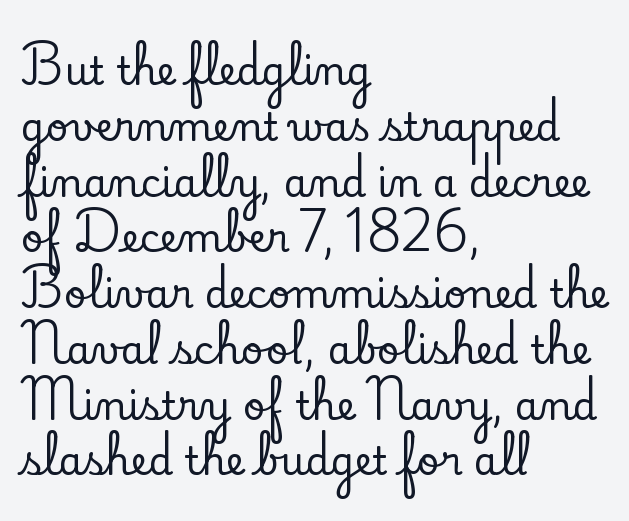
Q: Is the text italic (slanted)? A: No, it is upright.
Q: Is the typeface a serif or a sans-serif typeface? A: Serif.
Q: Is the text underlined? A: No.
Q: How is the paragraph aligned? A: Left-aligned.
Q: Is the spacing between letters normal or unusually wide? A: Normal.
Q: Is the spacing between lines tight, normal or loose? A: Normal.
Q: Width (condensed, normal, or wide)? A: Normal.
Q: Stroke contrast? A: Low.
Q: x-height? A: Small.
Q: Monospaced? A: No.
